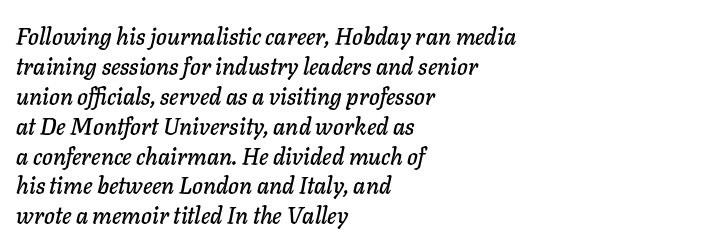
Q: Is the text italic (slanted)? A: Yes, it leans right by about 11 degrees.
Q: Is the text underlined? A: No.
Q: How is the paragraph aligned? A: Left-aligned.
Q: Is the spacing between letters normal or unusually wide? A: Normal.
Q: Is the spacing between lines tight, normal or loose? A: Normal.
